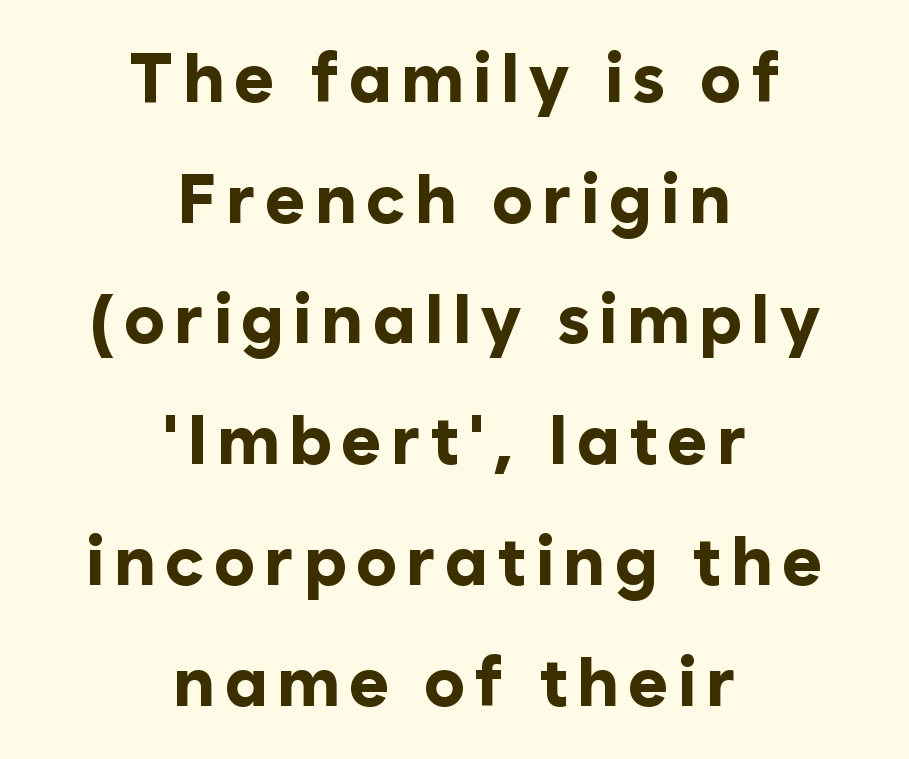
Q: Is the text bold? A: Yes.
Q: Is the text italic (slanted)? A: No, it is upright.
Q: Is the typeface a serif or a sans-serif typeface? A: Sans-serif.
Q: Is the text underlined? A: No.
Q: How is the paragraph aligned? A: Centered.
Q: Width (condensed, normal, or wide)? A: Normal.
Q: Stroke contrast? A: Low.
Q: x-height? A: Medium.
Q: Monospaced? A: No.
